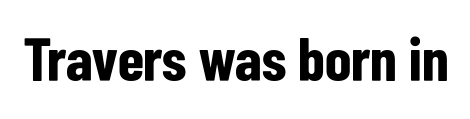
Q: Is the text bold? A: Yes.
Q: Is the text italic (slanted)? A: No, it is upright.
Q: Is the typeface a serif or a sans-serif typeface? A: Sans-serif.
Q: Is the text underlined? A: No.
Q: Is the spacing between letters normal or unusually wide? A: Normal.
Q: Width (condensed, normal, or wide)? A: Condensed.
Q: Stroke contrast? A: Low.
Q: x-height? A: Medium.
Q: Monospaced? A: No.
